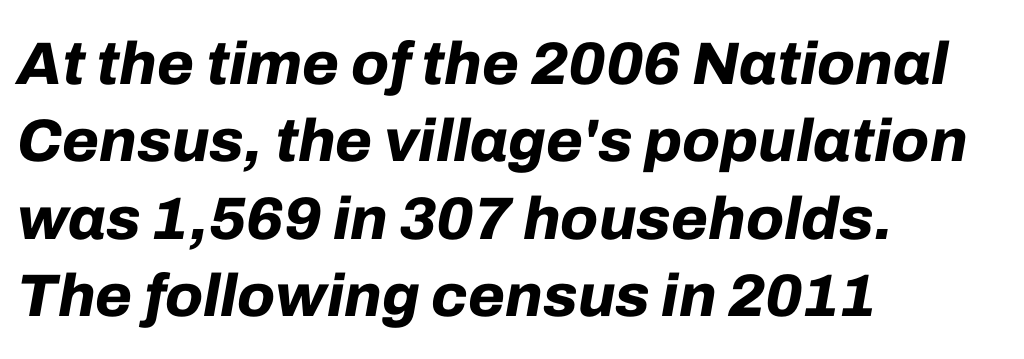
The image shows 60 px bold type, italic (leaning right); set left-aligned, normal line spacing (1.29x), normal letter spacing, not underlined; low stroke contrast and a medium x-height.
